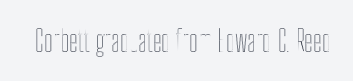
Do the characters align in a grid? No, the font is proportional. Underline: absent. These lines keep a tight, regular rhythm from letter to letter. The letters stand straight up with perfectly vertical stems.
